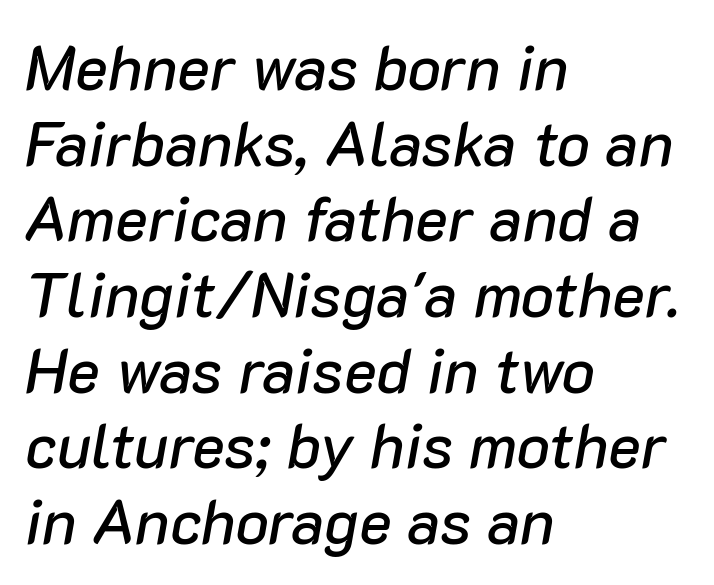
Looks like regular typesetting: each glyph gets only the width it needs. The font's italic variant was chosen for this text. Compared with a centered layout, this one pins lines to the left instead. How are the letters spaced? Ordinarily, with no added tracking. Each row of text sits above clean, open space.
